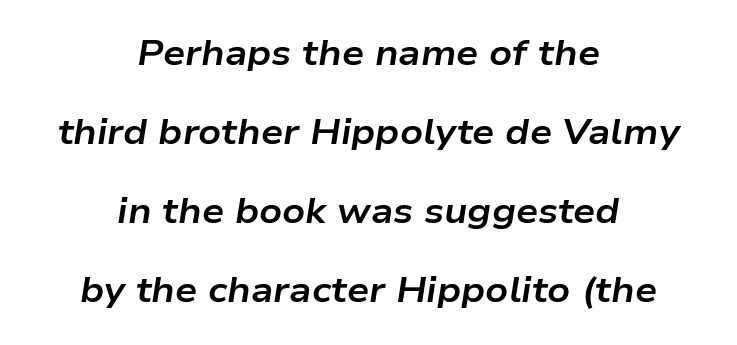
{"italic": "yes", "lean": "right", "slant_degrees": 9, "bold": "yes", "weight": "bold", "width": "wide", "stroke_contrast": "low", "x_height": "medium", "monospaced": "no", "underline": "no", "align": "center", "line_spacing": "loose", "line_spacing_ratio": 2.26, "letter_spacing": "normal", "letter_spacing_em": 0.0, "glyph_px": 35}
